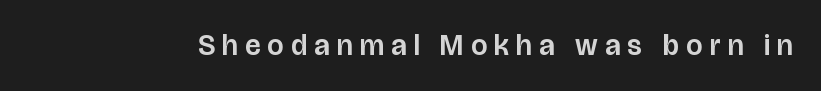
The face used here is proportionally spaced, like ordinary book or web type. Do the letters lean? They stand straight. Has an underline been added? It has not. What kind of face is this? One without serifs — a sans. How are the letters spaced? Widely, with obvious added tracking.
